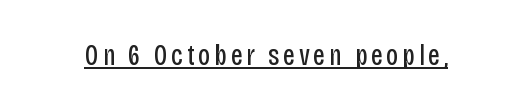
The image shows 29 px regular-weight, condensed sans-serif type, upright; set underlined; low stroke contrast and a large x-height.
